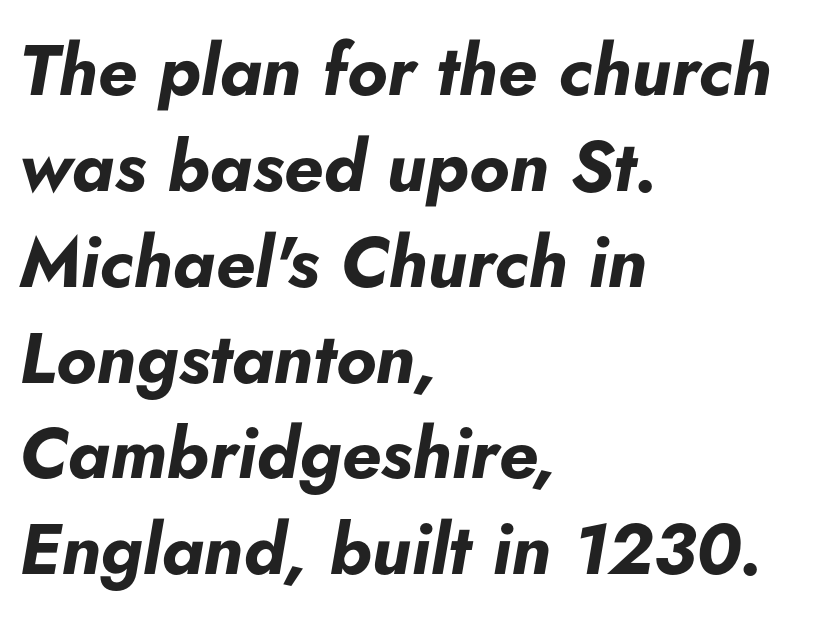
{"italic": "yes", "lean": "right", "slant_degrees": 5, "bold": "yes", "weight": "bold", "width": "normal", "stroke_contrast": "low", "x_height": "small", "monospaced": "no", "underline": "no", "align": "left", "line_spacing": "normal", "line_spacing_ratio": 1.35, "letter_spacing": "normal", "letter_spacing_em": 0.0, "glyph_px": 71}
